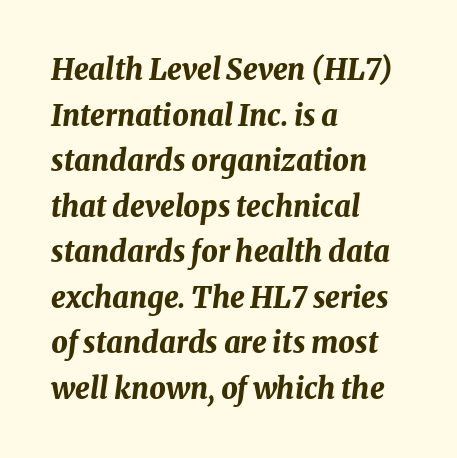
{"italic": "yes", "lean": "right", "slant_degrees": 8, "bold": "yes", "weight": "bold", "width": "normal", "stroke_contrast": "medium", "x_height": "medium", "monospaced": "no", "underline": "no", "align": "left", "line_spacing": "normal", "line_spacing_ratio": 1.57, "letter_spacing": "normal", "letter_spacing_em": 0.0, "glyph_px": 29}
